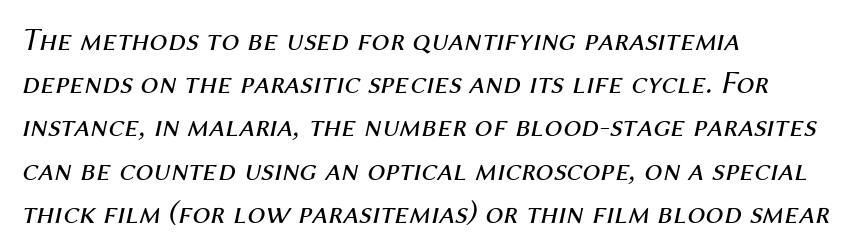
{"italic": "yes", "lean": "right", "slant_degrees": 12, "bold": "no", "weight": "regular", "width": "normal", "stroke_contrast": "medium", "x_height": "medium", "monospaced": "no", "underline": "no", "align": "left", "line_spacing": "normal", "line_spacing_ratio": 1.35, "letter_spacing": "normal", "letter_spacing_em": 0.0, "glyph_px": 32}
